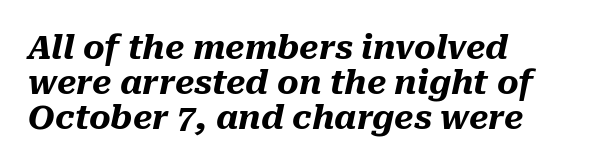
The image shows 33 px heavy type, italic (leaning right); set left-aligned, tight line spacing (1.06x), normal letter spacing, not underlined; medium stroke contrast and a medium x-height.
